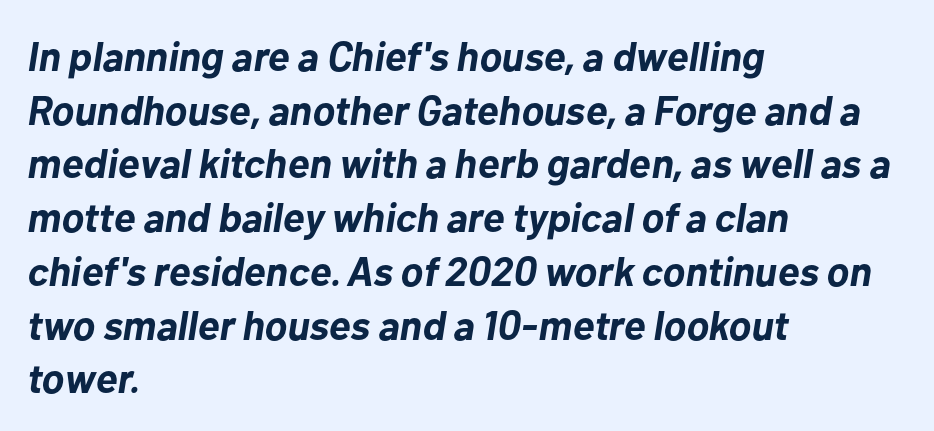
The image shows 41 px bold type, italic (leaning right); set left-aligned, normal line spacing (1.31x), normal letter spacing, not underlined; low stroke contrast and a medium x-height.
